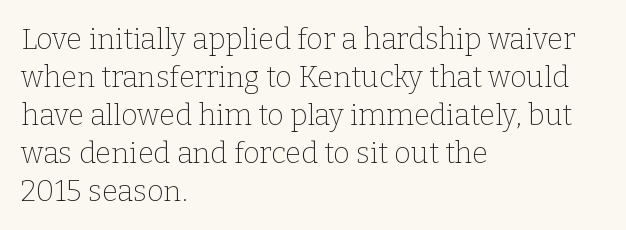
The image shows 29 px thin serif type, upright; set left-aligned, normal line spacing (1.31x), normal letter spacing, not underlined; low stroke contrast and a medium x-height.
